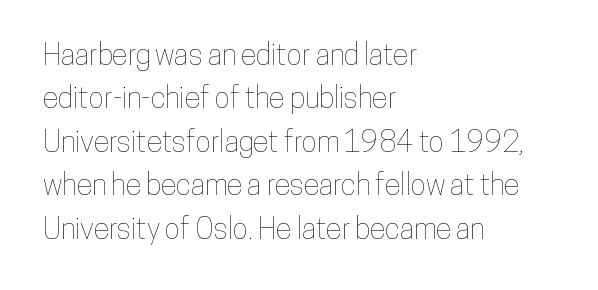
{"italic": "no", "width": "condensed", "stroke_contrast": "low", "x_height": "medium", "monospaced": "no", "underline": "no", "align": "left", "line_spacing": "normal", "line_spacing_ratio": 1.5, "letter_spacing": "normal", "letter_spacing_em": 0.0, "glyph_px": 29}
